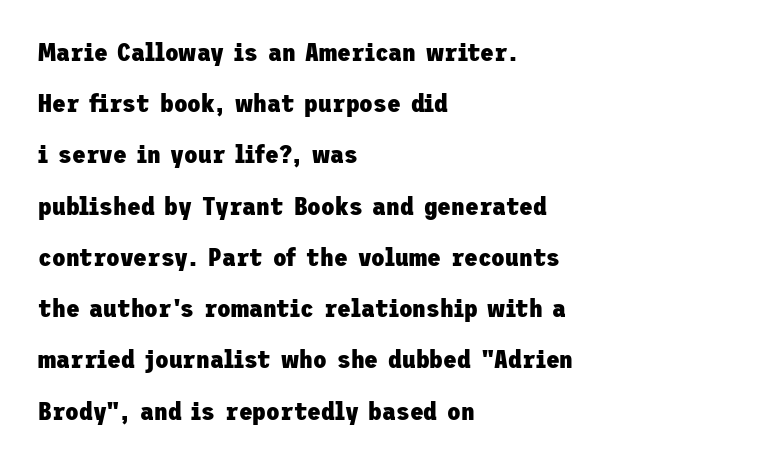
The image shows 25 px bold type, upright; set left-aligned, loose line spacing (2.05x), normal letter spacing, not underlined.
